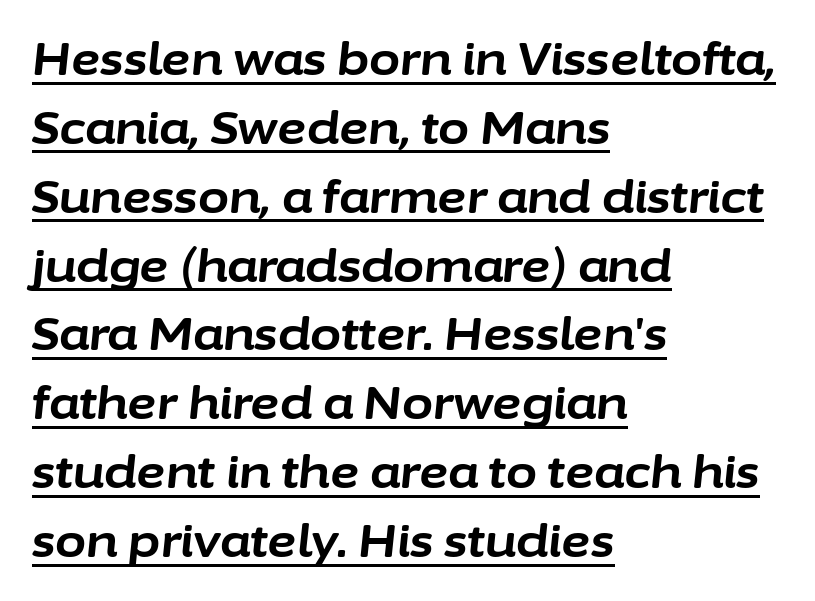
This rendering leaves character spacing at its baseline value. Somebody hit Ctrl+U on this one — the words are underlined. The passage shown is typed in a proportional face where columns would drift. The specimen reads as italic at a glance.
